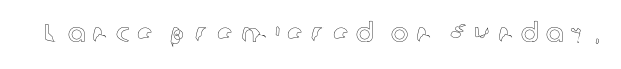
Do the letters lean? They stand straight. The type is letterspaced generously, with wide tracking. Letters rest on an invisible, unmarked baseline.
